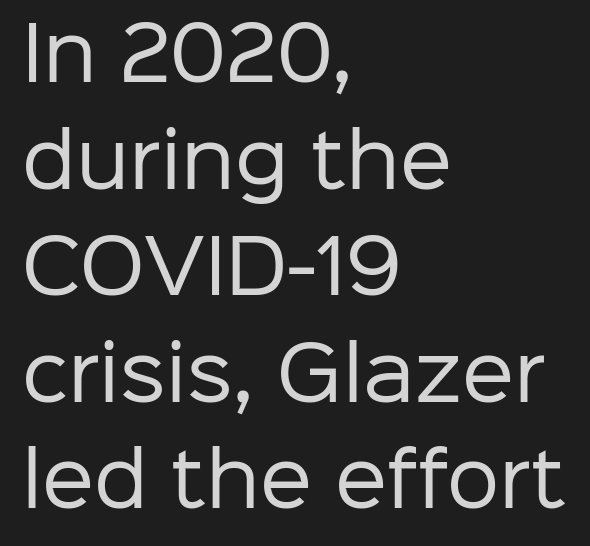
{"serif": "no", "italic": "no", "bold": "no", "weight": "regular", "width": "normal", "stroke_contrast": "low", "x_height": "medium", "monospaced": "no", "underline": "no", "align": "left", "line_spacing": "normal", "line_spacing_ratio": 1.44, "letter_spacing": "normal", "letter_spacing_em": 0.0, "glyph_px": 74}
